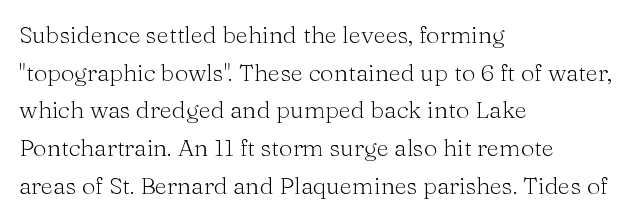
The image shows 24 px text type, upright; set left-aligned, normal line spacing (1.57x), normal letter spacing, not underlined.
